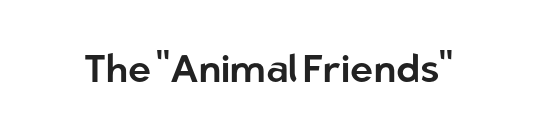
Vertical strokes here are truly vertical. Type without underlining. Here the designer chose a conventional face with non-uniform glyph widths. Font category for this specimen: sans-serif.
